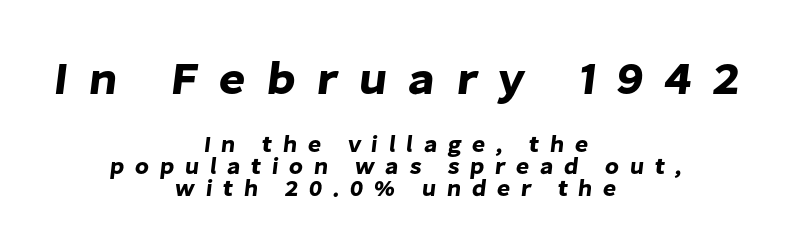
The image shows 46 px sans-serif type; set centered, tight line spacing (0.96x), unusually wide letter spacing (+0.45 em), not underlined; the first (top) block is 2.0x larger; low stroke contrast and a medium x-height.
